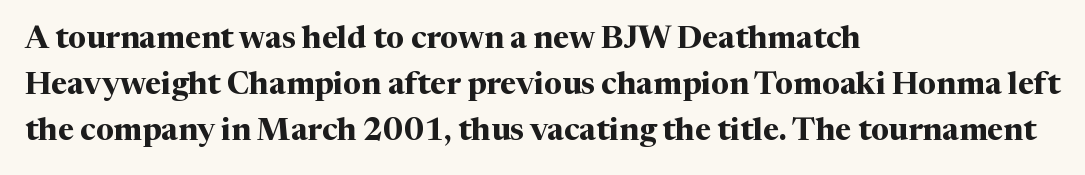
{"serif": "yes", "italic": "no", "bold": "yes", "weight": "bold", "width": "normal", "stroke_contrast": "medium", "x_height": "medium", "monospaced": "no", "underline": "no", "align": "left", "line_spacing": "normal", "line_spacing_ratio": 1.49, "letter_spacing": "normal", "letter_spacing_em": 0.0, "glyph_px": 31}
